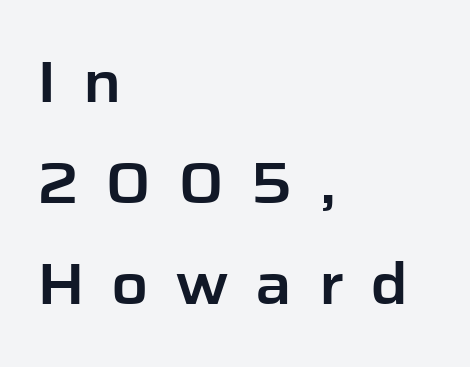
{"serif": "no", "italic": "no", "width": "normal", "stroke_contrast": "low", "x_height": "medium", "monospaced": "no", "underline": "no", "align": "left", "line_spacing_ratio": 1.77, "letter_spacing": "wide", "letter_spacing_em": 0.46, "glyph_px": 57}
